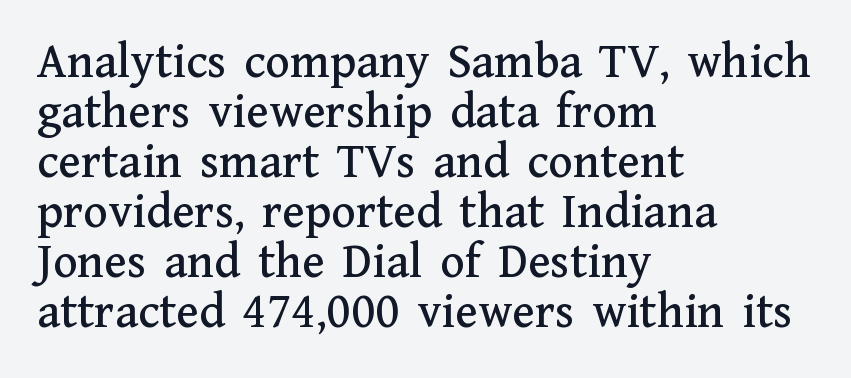
The image shows 51 px serif type, upright; set left-aligned, tight line spacing (0.98x), normal letter spacing, not underlined; medium stroke contrast and a medium x-height.
